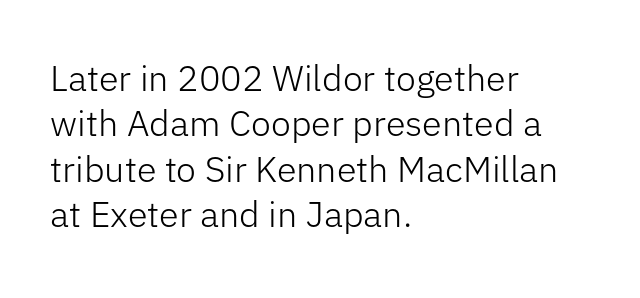
{"serif": "no", "italic": "no", "bold": "no", "weight": "light", "width": "normal", "stroke_contrast": "low", "x_height": "medium", "monospaced": "no", "underline": "no", "align": "left", "line_spacing": "normal", "line_spacing_ratio": 1.26, "letter_spacing": "normal", "letter_spacing_em": 0.0, "glyph_px": 36}
